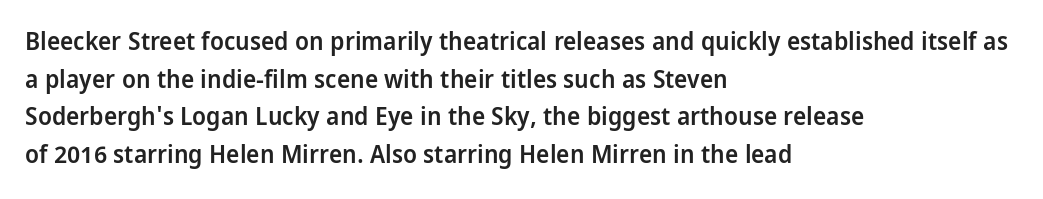
Q: Is the text bold? A: Semi-bold.
Q: Is the text italic (slanted)? A: No, it is upright.
Q: Is the text underlined? A: No.
Q: How is the paragraph aligned? A: Left-aligned.
Q: Is the spacing between letters normal or unusually wide? A: Normal.
Q: Is the spacing between lines tight, normal or loose? A: Normal.
